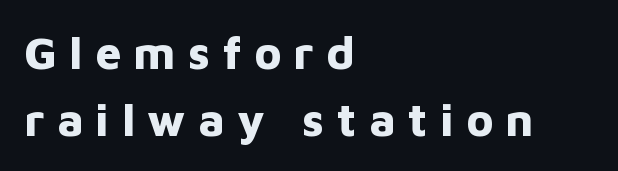
{"serif": "no", "italic": "no", "bold": "yes", "weight": "bold", "width": "normal", "stroke_contrast": "low", "x_height": "medium", "monospaced": "no", "underline": "no", "align": "left", "line_spacing": "normal", "line_spacing_ratio": 1.46, "letter_spacing": "wide", "letter_spacing_em": 0.27, "glyph_px": 46}
